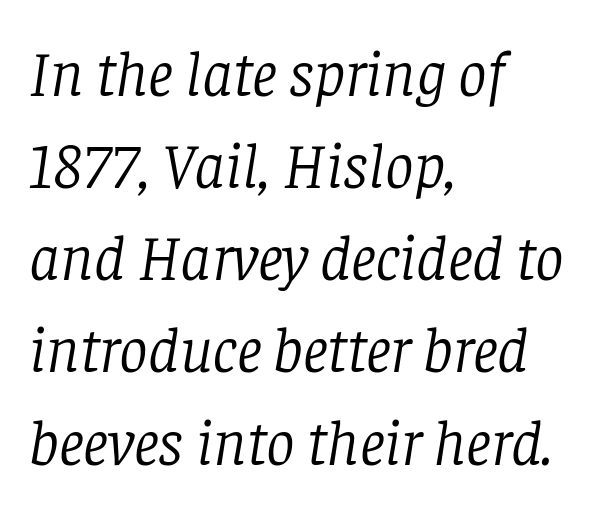
The image shows 64 px light serif type, italic (leaning right); set left-aligned, normal line spacing (1.44x), normal letter spacing, not underlined; low stroke contrast and a large x-height.
